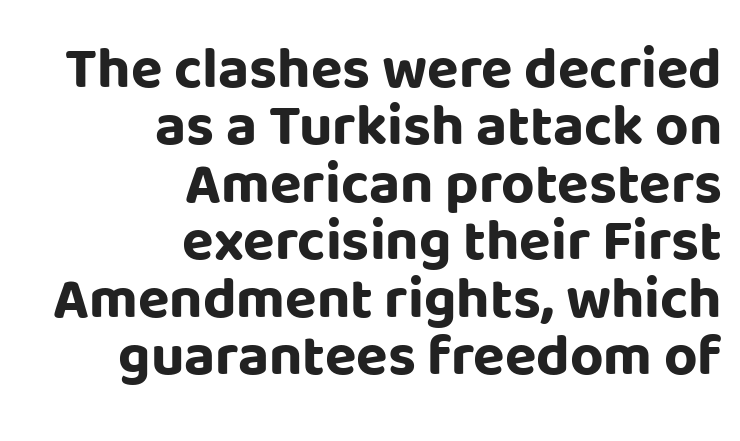
The letters are bold, with thick, heavy strokes. Is this a fixed-width face? No — the glyphs have proportional, varying widths. A typesetter would mark this as roman, not italic. Does the leading feel generous? Not at all — it's pinched. The paragraph has a hard right edge and a soft left edge.
